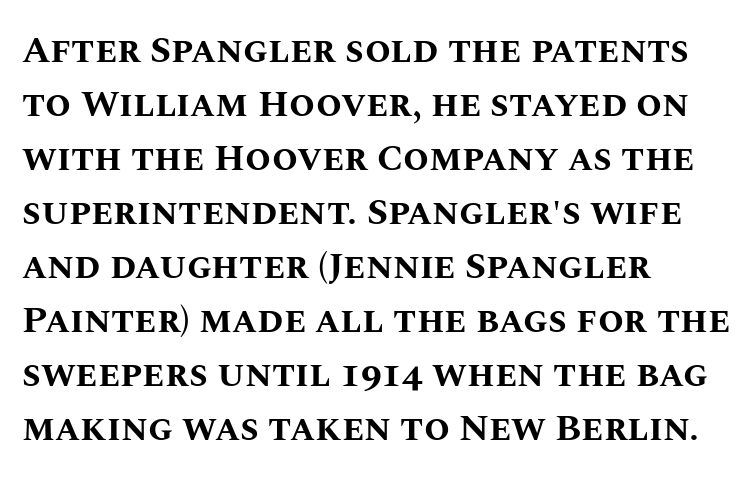
Q: Is the text bold? A: Yes.
Q: Is the text italic (slanted)? A: No, it is upright.
Q: Is the text underlined? A: No.
Q: How is the paragraph aligned? A: Left-aligned.
Q: Is the spacing between letters normal or unusually wide? A: Normal.
Q: Is the spacing between lines tight, normal or loose? A: Normal.
Q: Width (condensed, normal, or wide)? A: Normal.
Q: Stroke contrast? A: Medium.
Q: x-height? A: Large.
Q: Monospaced? A: No.
